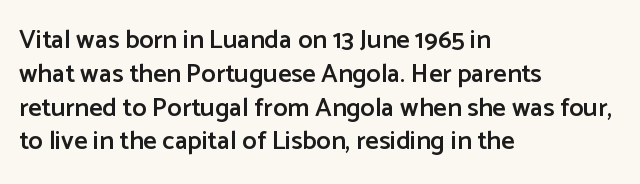
The image shows 26 px text type, upright; set left-aligned, normal line spacing (1.3x), normal letter spacing, not underlined.
